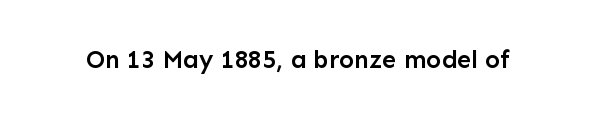
The image shows 25 px text type, upright; set normal letter spacing, not underlined.
